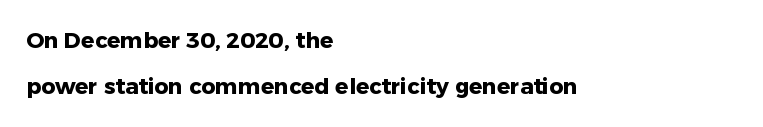
Q: Is the text bold? A: Yes.
Q: Is the text italic (slanted)? A: No, it is upright.
Q: Is the text underlined? A: No.
Q: How is the paragraph aligned? A: Left-aligned.
Q: Is the spacing between letters normal or unusually wide? A: Normal.
Q: Is the spacing between lines tight, normal or loose? A: Loose.
